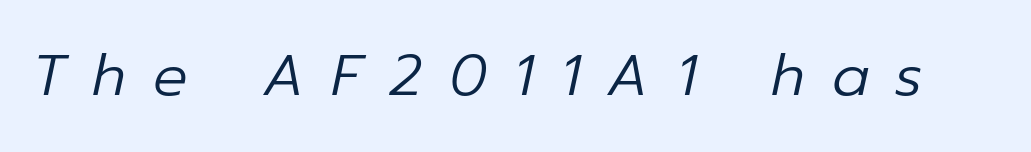
Q: Is the text bold? A: No.
Q: Is the text italic (slanted)? A: Yes, it leans right by about 12 degrees.
Q: Is the text underlined? A: No.
Q: Is the spacing between letters normal or unusually wide? A: Unusually wide.
Q: Width (condensed, normal, or wide)? A: Normal.
Q: Stroke contrast? A: Low.
Q: x-height? A: Medium.
Q: Monospaced? A: No.
